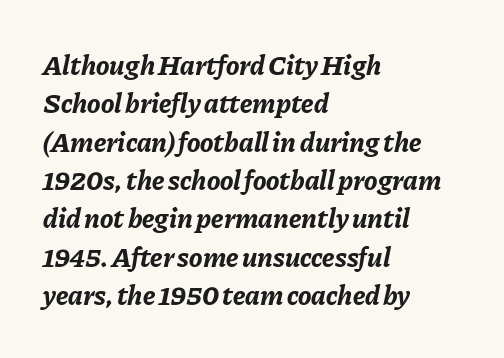
Q: Is the text bold? A: Yes.
Q: Is the text italic (slanted)? A: Yes, it leans right by about 11 degrees.
Q: Is the text underlined? A: No.
Q: How is the paragraph aligned? A: Left-aligned.
Q: Is the spacing between letters normal or unusually wide? A: Normal.
Q: Is the spacing between lines tight, normal or loose? A: Normal.
Q: Width (condensed, normal, or wide)? A: Normal.
Q: Stroke contrast? A: Low.
Q: x-height? A: Medium.
Q: Monospaced? A: No.
